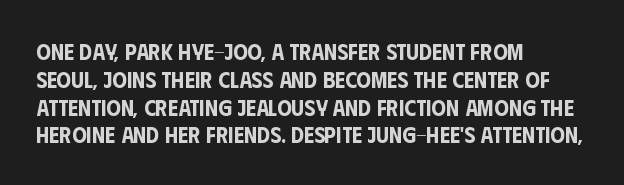
The image shows 23 px text type, upright; set left-aligned, line spacing 1.21x, normal letter spacing, not underlined.
